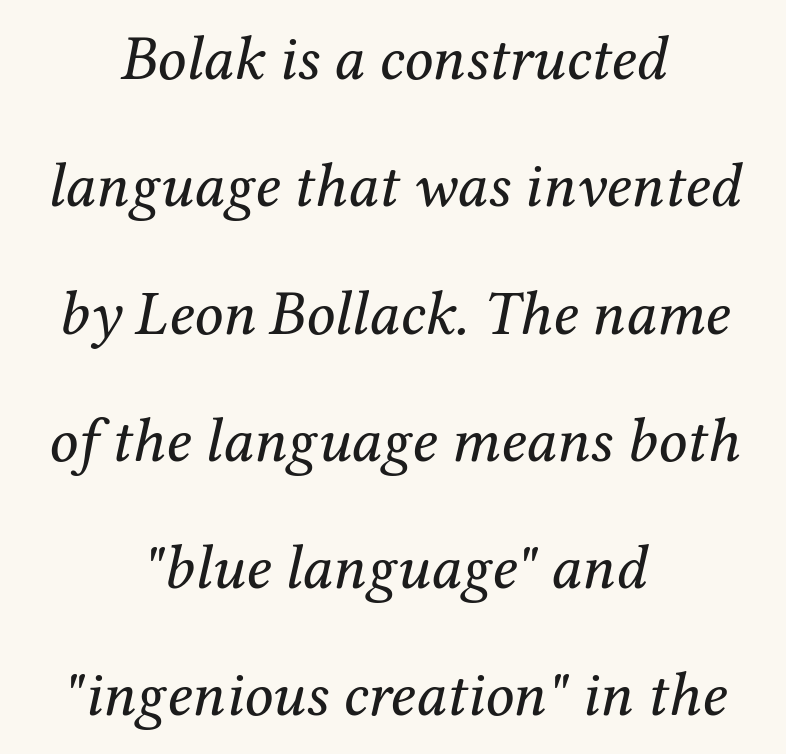
Q: Is the text bold? A: No.
Q: Is the text italic (slanted)? A: Yes, it leans right by about 12 degrees.
Q: Is the typeface a serif or a sans-serif typeface? A: Serif.
Q: Is the text underlined? A: No.
Q: How is the paragraph aligned? A: Centered.
Q: Is the spacing between letters normal or unusually wide? A: Normal.
Q: Is the spacing between lines tight, normal or loose? A: Loose.
Q: Width (condensed, normal, or wide)? A: Normal.
Q: Stroke contrast? A: Medium.
Q: x-height? A: Medium.
Q: Monospaced? A: No.
